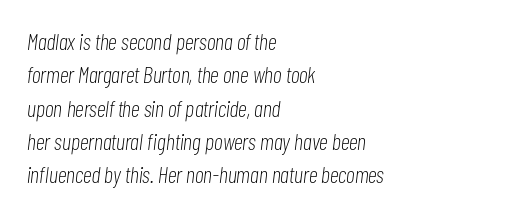
Teacher's note: observe the even left margin — that is flush-left alignment. Students, note that the glyphs here touch the page at normal intervals. An italicized treatment has been applied to the whole sample. Glance below the letters and you will spot only blank space. Normally led — the rows are evenly, conventionally spaced.
